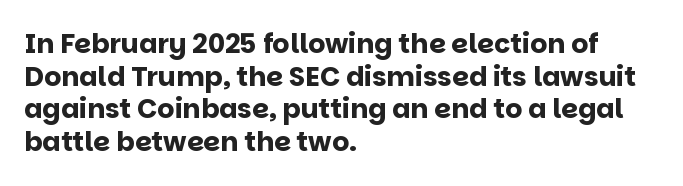
The glyphs are unaccompanied by any horizontal stroke below them. The passage shown is emphatically bold. The lettering holds an erect, upright posture throughout. Here the glyphs are tracked normally, forming tight word shapes.
